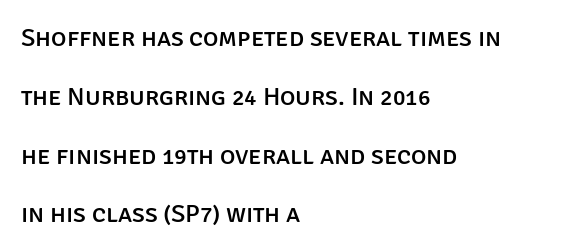
The image shows 26 px text type, upright; set left-aligned, loose line spacing (2.26x), normal letter spacing, not underlined.
